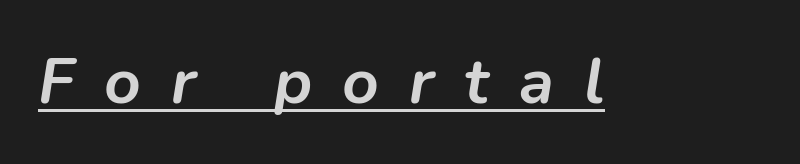
The image shows 64 px semibold type, italic (leaning right); set unusually wide letter spacing (+0.47 em), underlined; low stroke contrast and a medium x-height.
